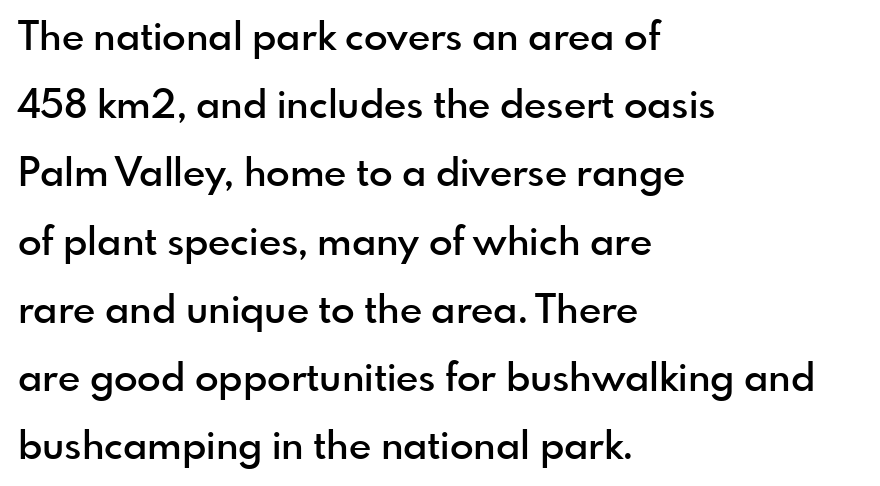
The image shows 39 px semibold sans-serif type, upright; set left-aligned, line spacing 1.75x, normal letter spacing, not underlined; a small x-height.
